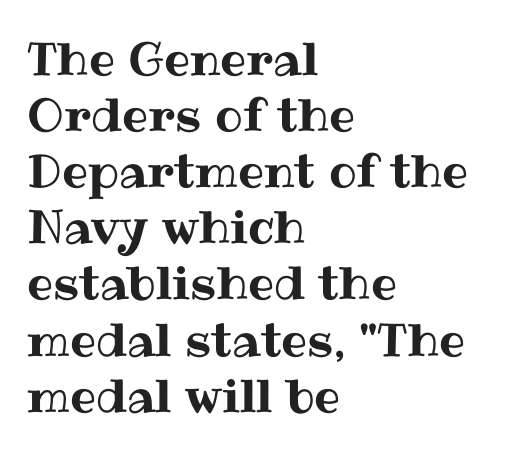
The image shows 46 px text type, upright; set left-aligned, line spacing 1.22x, normal letter spacing, not underlined; medium stroke contrast and a medium x-height.
